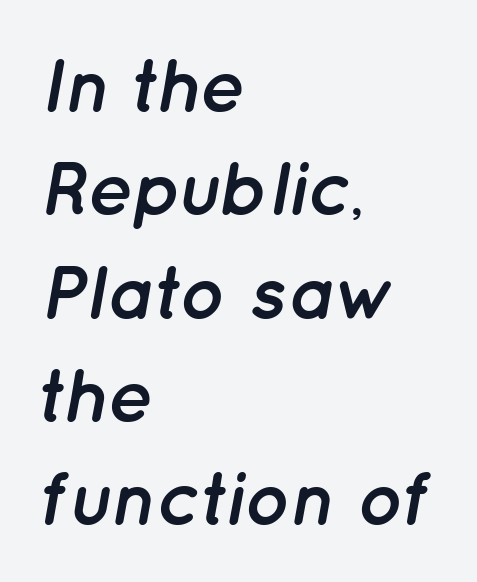
Q: Is the text bold? A: Yes.
Q: Is the text italic (slanted)? A: Yes, it leans right by about 12 degrees.
Q: Is the text underlined? A: No.
Q: How is the paragraph aligned? A: Left-aligned.
Q: Is the spacing between letters normal or unusually wide? A: Normal.
Q: Is the spacing between lines tight, normal or loose? A: Normal.
Q: Width (condensed, normal, or wide)? A: Normal.
Q: Stroke contrast? A: Low.
Q: x-height? A: Medium.
Q: Monospaced? A: No.
